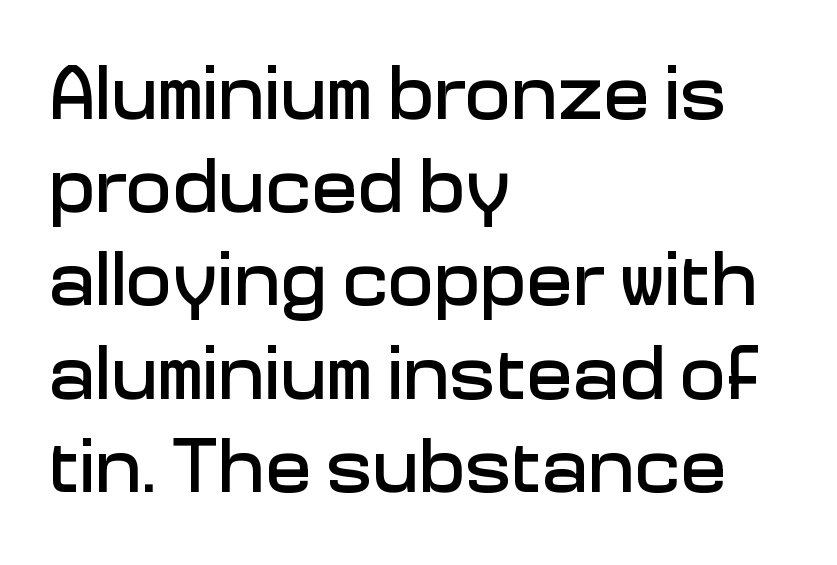
The paragraph shown leans on its left margin. The letters stand upright; this is a roman face. Each word holds together tightly as a unit, with standard inter-letter gaps. The zone under the glyphs is completely vacant. Stroke terminals: plain, sans-serif.
